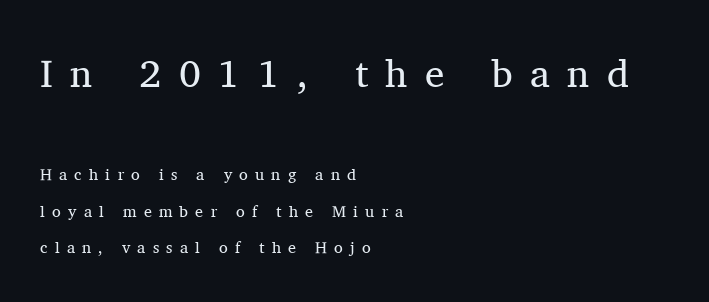
The image shows 39 px regular-weight serif type, upright; set left-aligned, loose line spacing (2.28x), unusually wide letter spacing (+0.45 em), not underlined; the first (top) block is 2.44x larger; medium stroke contrast and a medium x-height.
